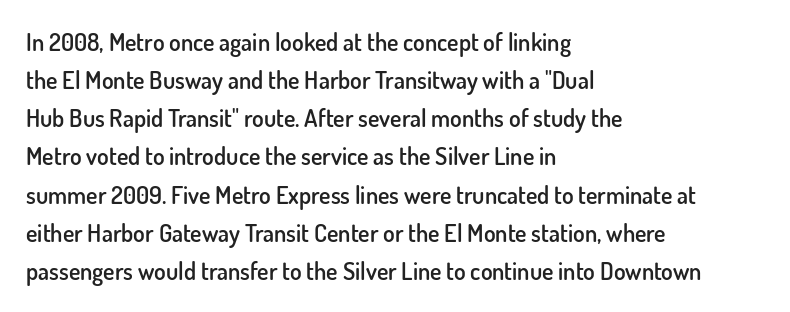
When letters stand straight like this, we call the style roman or upright. Look at the stroke-to-counter ratio: somewhat heavy, a semibold. Any mark beneath the type? The region is blank. The passage shown stacks its lines at a standard gap. No extra tracking has been applied to these lines.
